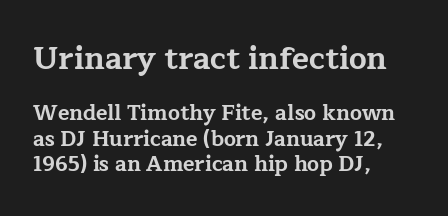
The image shows 31 px bold, wide serif type, upright; set left-aligned, line spacing 1.21x, normal letter spacing, not underlined; the first (top) block is 1.48x larger; low stroke contrast and a medium x-height.
